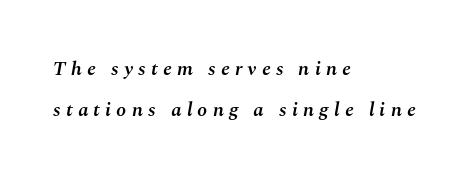
Q: Is the text bold? A: Semi-bold.
Q: Is the text italic (slanted)? A: Yes, it leans right by about 10 degrees.
Q: Is the text underlined? A: No.
Q: How is the paragraph aligned? A: Left-aligned.
Q: Is the spacing between letters normal or unusually wide? A: Unusually wide.
Q: Is the spacing between lines tight, normal or loose? A: Loose.
